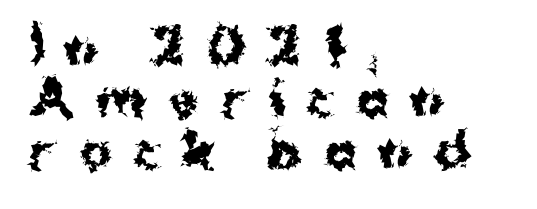
The image shows 48 px bold sans-serif type, upright; set left-aligned, tight line spacing (1.07x), unusually wide letter spacing (+0.46 em), not underlined; medium stroke contrast and a medium x-height.
